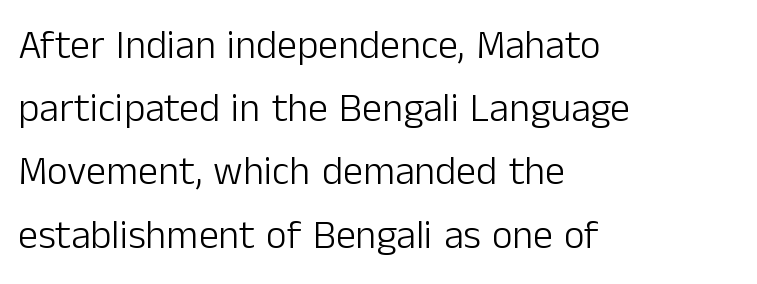
Leading: standard. Caption: standard tracking, unaltered. No letter is thick-stroked: the sample isn't bold. Nothing sits at the stroke ends, so this counts as sans-serif. Every character sits straight up, as roman type does. The passage is arranged the way most books set body copy — flush left.
